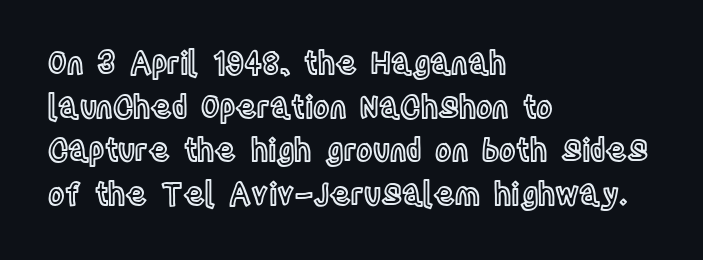
{"italic": "no", "width": "condensed", "x_height": "large", "monospaced": "no", "underline": "no", "align": "left", "line_spacing": "normal", "line_spacing_ratio": 1.41, "letter_spacing": "normal", "letter_spacing_em": 0.0, "glyph_px": 31}
